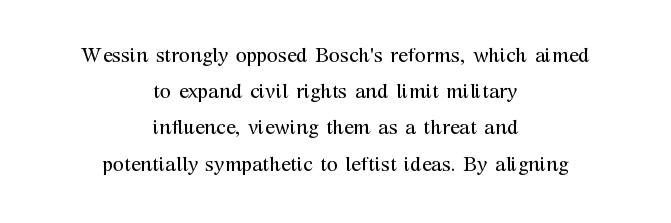
Q: Is the text bold? A: No.
Q: Is the text italic (slanted)? A: No, it is upright.
Q: Is the text underlined? A: No.
Q: How is the paragraph aligned? A: Centered.
Q: Is the spacing between letters normal or unusually wide? A: Normal.
